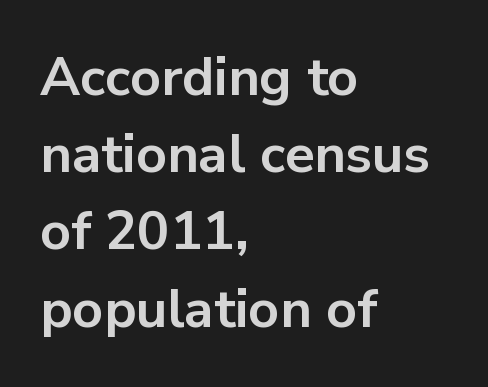
{"serif": "no", "italic": "no", "bold": "yes", "weight": "bold", "width": "normal", "stroke_contrast": "low", "x_height": "medium", "monospaced": "no", "underline": "no", "align": "left", "line_spacing": "normal", "line_spacing_ratio": 1.43, "letter_spacing": "normal", "letter_spacing_em": 0.0, "glyph_px": 54}
